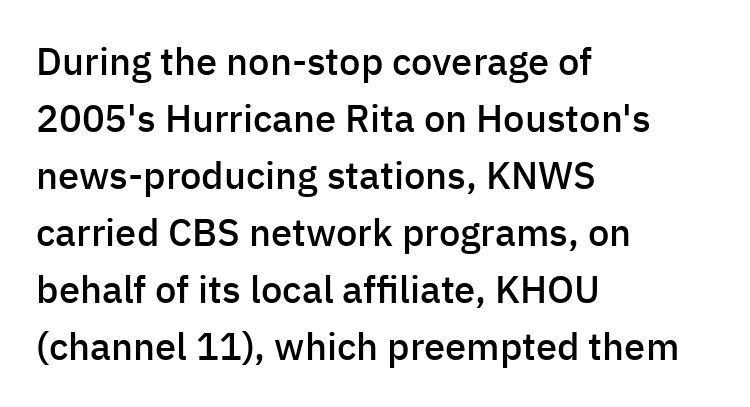
The image shows 38 px semibold sans-serif type, upright; set left-aligned, normal line spacing (1.5x), normal letter spacing, not underlined; low stroke contrast and a medium x-height.
